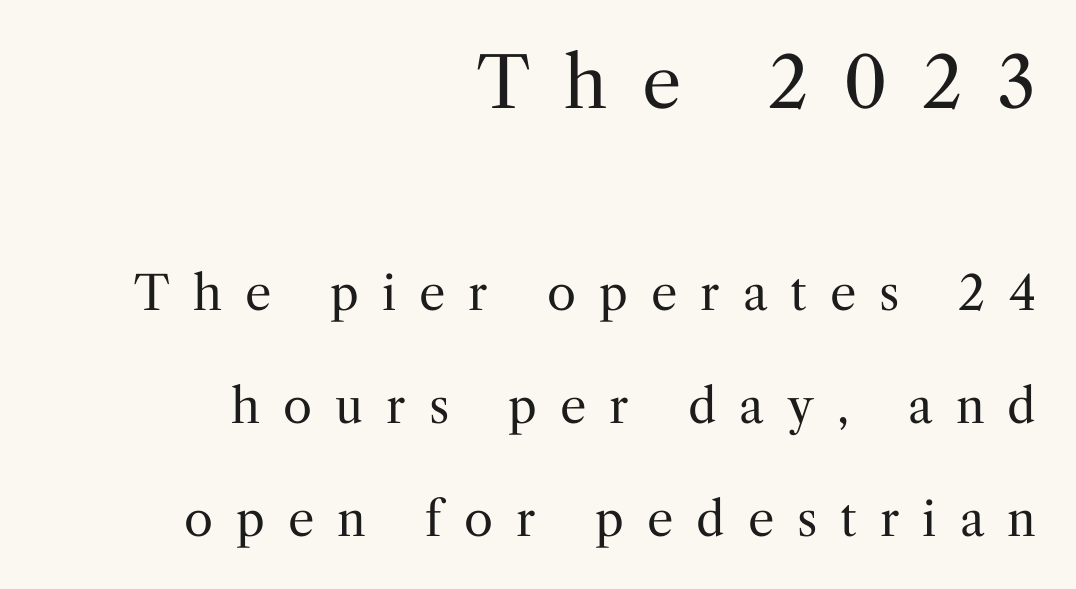
{"serif": "yes", "italic": "no", "bold": "no", "weight": "regular", "width": "normal", "stroke_contrast": "medium", "x_height": "medium", "monospaced": "no", "underline": "no", "align": "right", "line_spacing": "loose", "line_spacing_ratio": 2.4, "letter_spacing": "wide", "letter_spacing_em": 0.49, "larger_block": "first", "size_ratio": 1.49, "glyph_px": 70}
